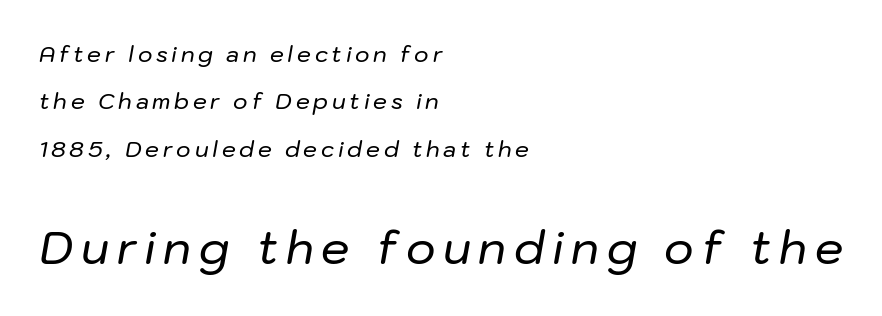
The image shows 45 px text type, italic (leaning right); set left-aligned, loose line spacing (2.15x), not underlined; the second (bottom) block is 2.05x larger; low stroke contrast and a medium x-height.
